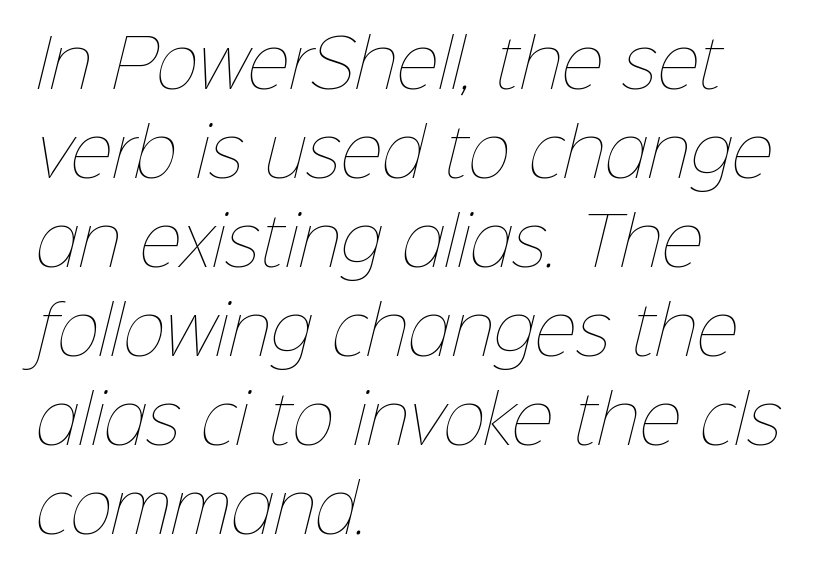
Standard letterfit; no display-style spreading of the glyphs. The lines are quadded left. A typesetter would call this proportional, since set widths differ per character. Caption: face not bold, strokes unweighted. Each row of text sits above clean, open space.
